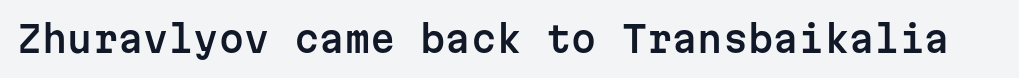
Font category for this specimen: sans-serif. The horizontal fit of the characters is conventional and even. No word sits above an underline. The rendering uses typewriter-style spacing with identical character cells. No italicization has been applied; the sample stays upright.
